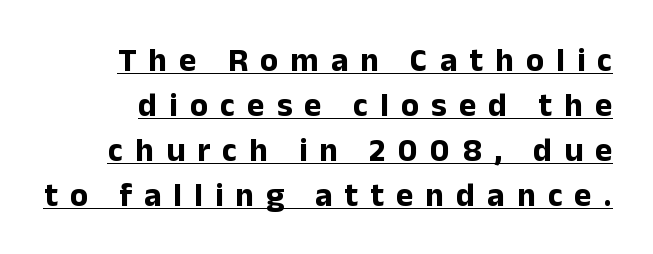
Q: Is the text bold? A: Yes.
Q: Is the text italic (slanted)? A: No, it is upright.
Q: Is the typeface a serif or a sans-serif typeface? A: Sans-serif.
Q: Is the text underlined? A: Yes.
Q: Is the spacing between letters normal or unusually wide? A: Unusually wide.
Q: Is the spacing between lines tight, normal or loose? A: Normal.
Q: Width (condensed, normal, or wide)? A: Normal.
Q: Stroke contrast? A: Low.
Q: x-height? A: Medium.
Q: Monospaced? A: No.
